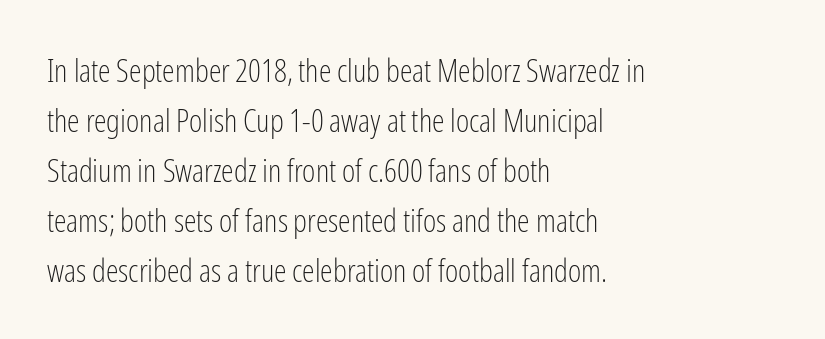
{"serif": "no", "italic": "no", "bold": "no", "weight": "light", "width": "condensed", "stroke_contrast": "low", "x_height": "medium", "monospaced": "no", "underline": "no", "align": "left", "line_spacing": "normal", "line_spacing_ratio": 1.56, "letter_spacing": "normal", "letter_spacing_em": 0.0, "glyph_px": 32}
